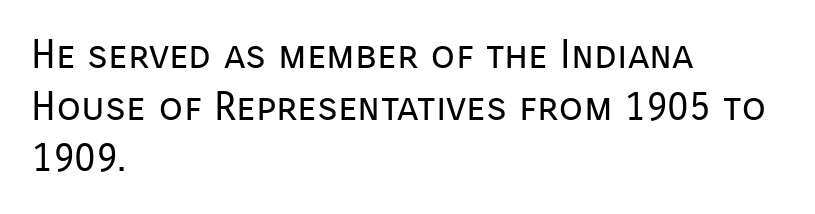
{"serif": "no", "italic": "no", "bold": "no", "weight": "regular", "width": "normal", "stroke_contrast": "low", "x_height": "medium", "monospaced": "no", "underline": "no", "align": "left", "line_spacing": "normal", "line_spacing_ratio": 1.29, "letter_spacing": "normal", "letter_spacing_em": 0.0, "glyph_px": 40}
